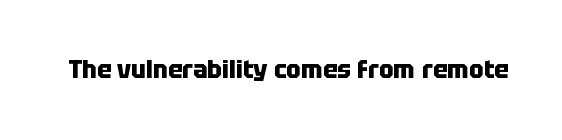
{"italic": "no", "bold": "yes", "underline": "no", "letter_spacing": "normal", "letter_spacing_em": 0.0, "glyph_px": 24}
